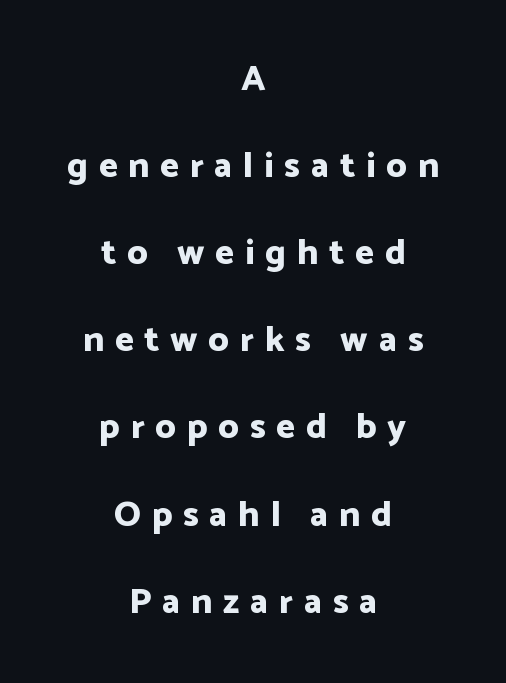
Q: Is the text bold? A: Yes.
Q: Is the text italic (slanted)? A: No, it is upright.
Q: Is the typeface a serif or a sans-serif typeface? A: Sans-serif.
Q: Is the text underlined? A: No.
Q: How is the paragraph aligned? A: Centered.
Q: Is the spacing between letters normal or unusually wide? A: Unusually wide.
Q: Is the spacing between lines tight, normal or loose? A: Loose.
Q: Width (condensed, normal, or wide)? A: Normal.
Q: Stroke contrast? A: Low.
Q: x-height? A: Medium.
Q: Monospaced? A: No.
